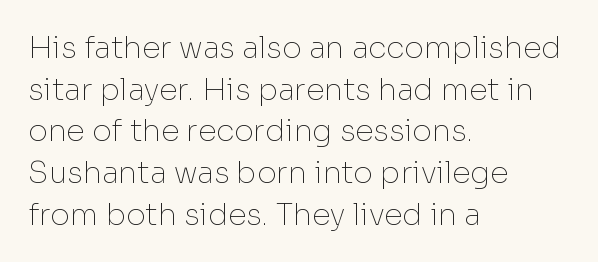
The image shows 30 px thin sans-serif type, upright; set left-aligned, normal line spacing (1.39x), normal letter spacing, not underlined; low stroke contrast and a medium x-height.
